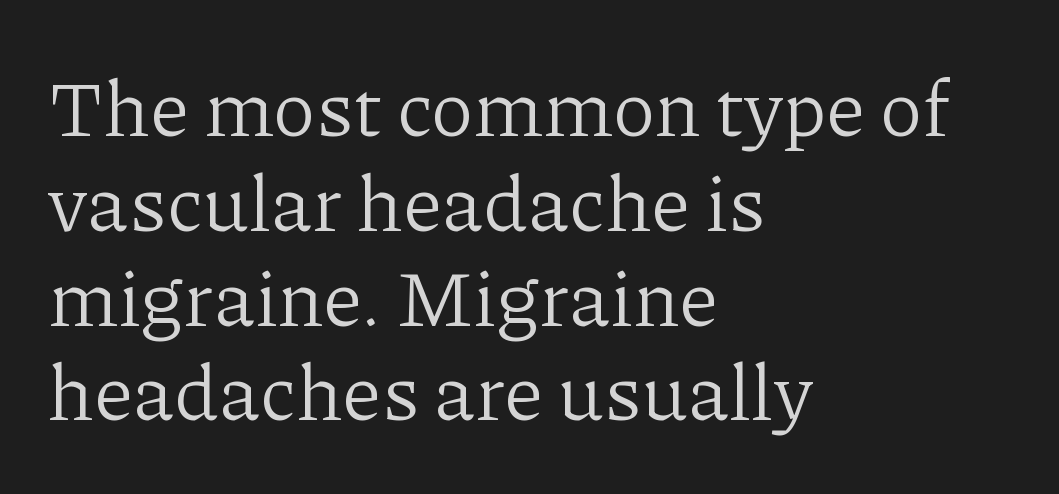
Q: Is the text bold? A: No.
Q: Is the text italic (slanted)? A: No, it is upright.
Q: Is the typeface a serif or a sans-serif typeface? A: Serif.
Q: Is the text underlined? A: No.
Q: How is the paragraph aligned? A: Left-aligned.
Q: Is the spacing between letters normal or unusually wide? A: Normal.
Q: Width (condensed, normal, or wide)? A: Normal.
Q: Stroke contrast? A: Low.
Q: x-height? A: Medium.
Q: Monospaced? A: No.
